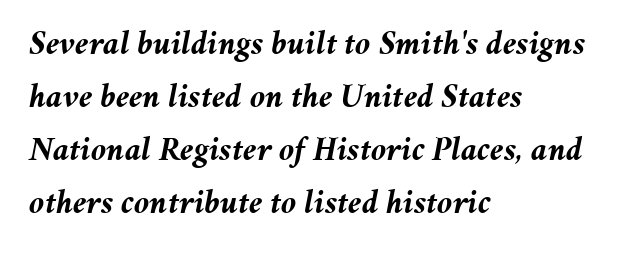
{"italic": "yes", "lean": "right", "slant_degrees": 11, "bold": "yes", "weight": "semibold", "width": "normal", "stroke_contrast": "medium", "x_height": "medium", "monospaced": "no", "underline": "no", "align": "left", "line_spacing": "normal", "line_spacing_ratio": 1.56, "letter_spacing": "normal", "letter_spacing_em": 0.0, "glyph_px": 34}
